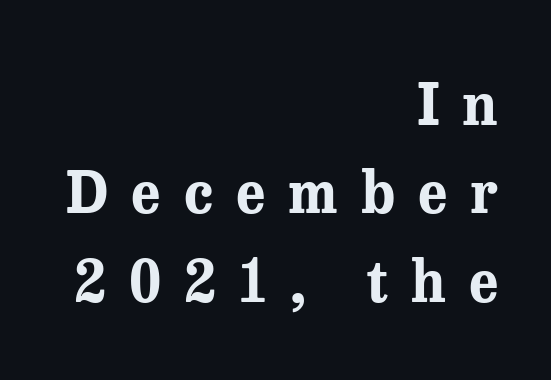
The baseline area is clear. This block has exactly the height ordinary leading produces. Are there feet on the stems? There are — it's a serif. You'd pick this weight for a headline — it's a proper bold.
